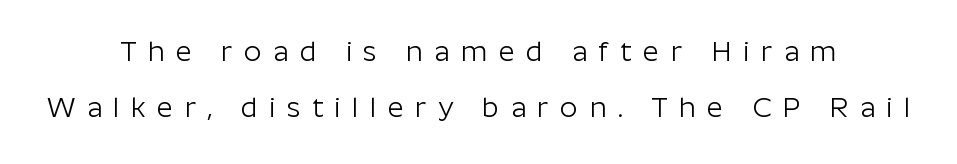
Q: Is the text bold? A: No.
Q: Is the text italic (slanted)? A: No, it is upright.
Q: Is the typeface a serif or a sans-serif typeface? A: Sans-serif.
Q: Is the text underlined? A: No.
Q: How is the paragraph aligned? A: Centered.
Q: Is the spacing between letters normal or unusually wide? A: Unusually wide.
Q: Is the spacing between lines tight, normal or loose? A: Loose.
Q: Width (condensed, normal, or wide)? A: Normal.
Q: Stroke contrast? A: Low.
Q: x-height? A: Medium.
Q: Monospaced? A: No.
